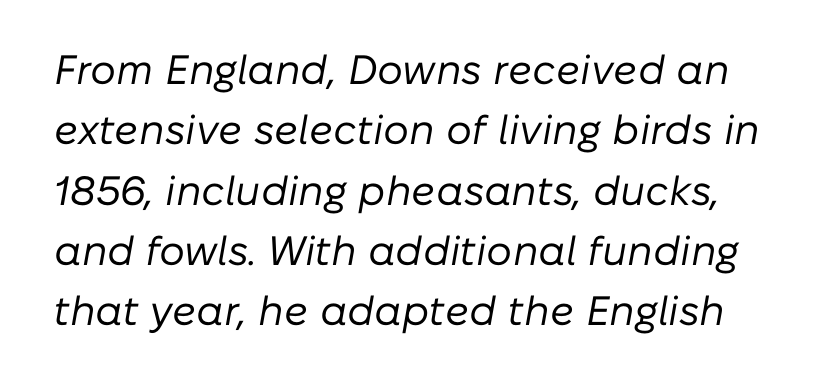
Q: Is the text bold? A: No.
Q: Is the text italic (slanted)? A: Yes, it leans right by about 10 degrees.
Q: Is the text underlined? A: No.
Q: Is the spacing between letters normal or unusually wide? A: Normal.
Q: Is the spacing between lines tight, normal or loose? A: Normal.
Q: Width (condensed, normal, or wide)? A: Normal.
Q: Stroke contrast? A: Low.
Q: x-height? A: Medium.
Q: Monospaced? A: No.
